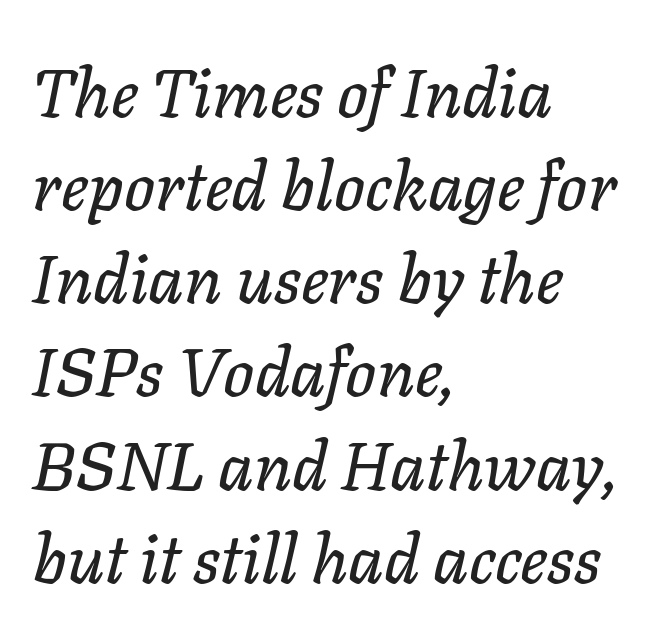
{"italic": "yes", "lean": "right", "slant_degrees": 11, "width": "normal", "stroke_contrast": "low", "x_height": "medium", "monospaced": "no", "underline": "no", "align": "left", "line_spacing": "normal", "line_spacing_ratio": 1.37, "letter_spacing": "normal", "letter_spacing_em": 0.0, "glyph_px": 68}
